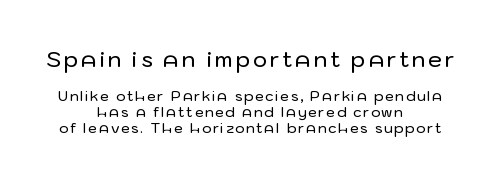
The image shows 22 px text type, upright; set centered, tight line spacing (1.12x), not underlined; the first (top) block is 1.57x larger.
